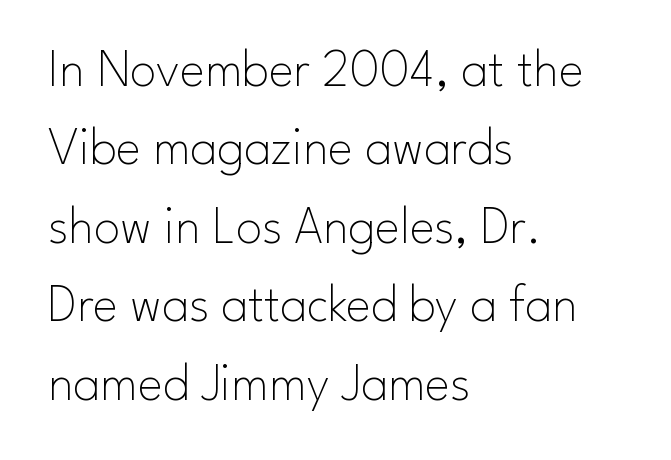
The image shows 53 px thin sans-serif type, upright; set left-aligned, normal line spacing (1.48x), normal letter spacing, not underlined; low stroke contrast and a small x-height.
